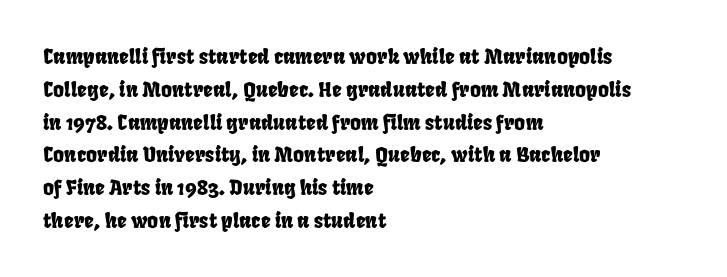
The image shows 21 px text type; set left-aligned, normal line spacing (1.56x), normal letter spacing, not underlined.
